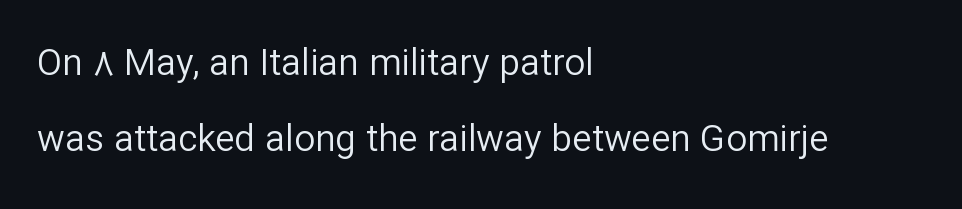
The strokes carry an ordinary text weight at most. Unlike italic type, these characters show no tilt at all. The characters display no serif detailing; their extremities are plain. Short and long lines alike share a common starting point at left.
